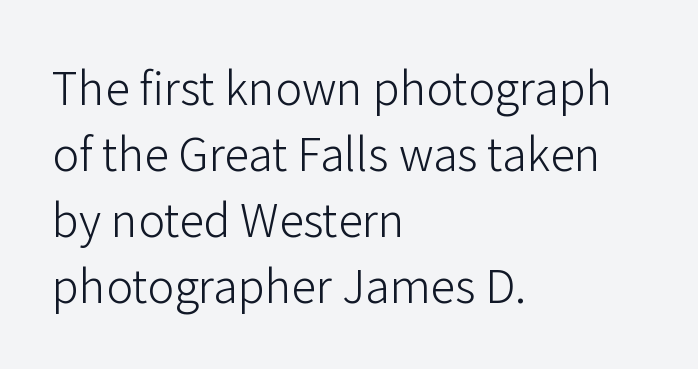
{"serif": "no", "italic": "no", "bold": "no", "weight": "light", "width": "normal", "stroke_contrast": "low", "x_height": "medium", "monospaced": "no", "underline": "no", "align": "left", "line_spacing": "normal", "line_spacing_ratio": 1.47, "letter_spacing": "normal", "letter_spacing_em": 0.0, "glyph_px": 45}
